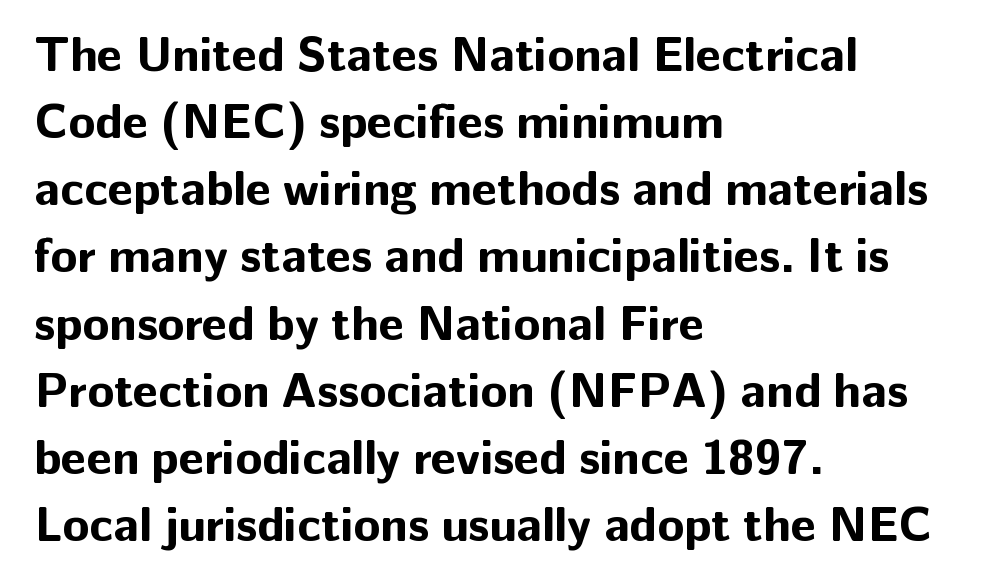
The image shows 49 px bold sans-serif type, upright; set left-aligned, normal line spacing (1.37x), normal letter spacing, not underlined; low stroke contrast and a medium x-height.
